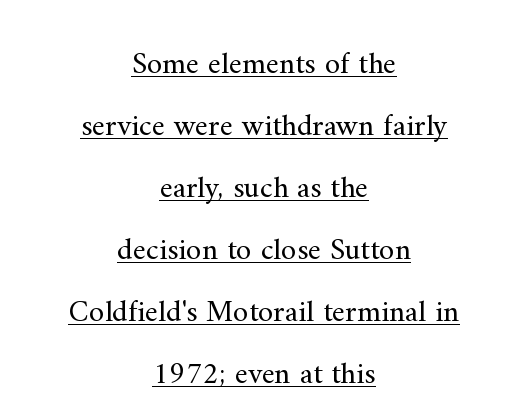
Q: Is the text bold? A: No.
Q: Is the text italic (slanted)? A: No, it is upright.
Q: Is the typeface a serif or a sans-serif typeface? A: Serif.
Q: Is the text underlined? A: Yes.
Q: How is the paragraph aligned? A: Centered.
Q: Is the spacing between letters normal or unusually wide? A: Normal.
Q: Is the spacing between lines tight, normal or loose? A: Loose.
Q: Width (condensed, normal, or wide)? A: Normal.
Q: Stroke contrast? A: Medium.
Q: x-height? A: Small.
Q: Monospaced? A: No.
